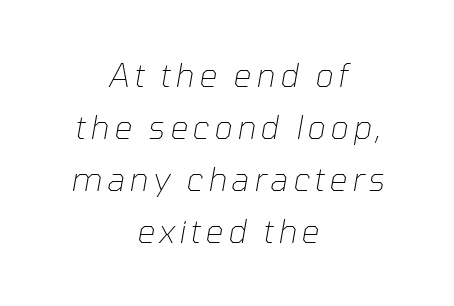
Q: Is the text bold? A: No.
Q: Is the text italic (slanted)? A: Yes, it leans right by about 10 degrees.
Q: Is the text underlined? A: No.
Q: How is the paragraph aligned? A: Centered.
Q: Is the spacing between lines tight, normal or loose? A: Normal.
Q: Width (condensed, normal, or wide)? A: Normal.
Q: Stroke contrast? A: Low.
Q: x-height? A: Medium.
Q: Monospaced? A: No.
